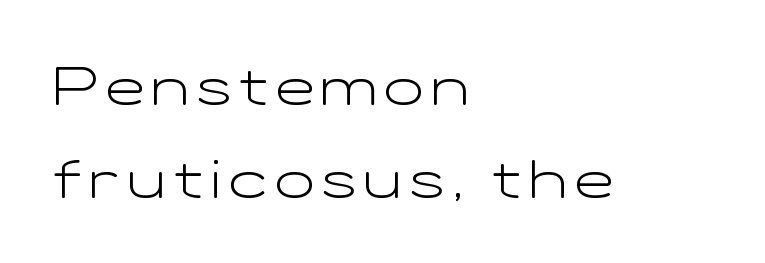
Letters rest on an invisible, unmarked baseline. Is the type heavy? It reads as light-to-regular instead. The text was rendered using a sans face with plain stroke endings. Vertical strokes here are truly vertical. The passage shown is typed in a proportional face where columns would drift. Notice how the passage keeps a crisp vertical edge on the left only.
